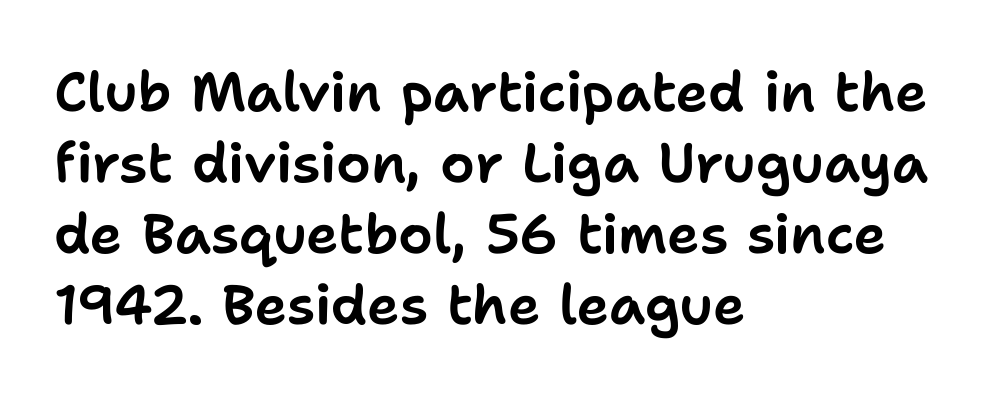
The image shows 55 px sans-serif type, upright; set left-aligned, normal line spacing (1.29x), normal letter spacing, not underlined; low stroke contrast and a medium x-height.
